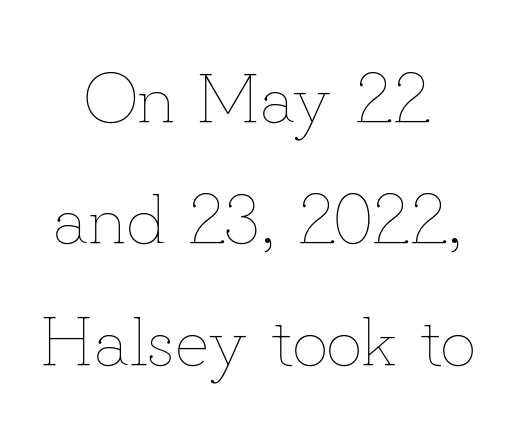
Q: Is the text bold? A: No.
Q: Is the text italic (slanted)? A: No, it is upright.
Q: Is the text underlined? A: No.
Q: How is the paragraph aligned? A: Centered.
Q: Is the spacing between letters normal or unusually wide? A: Normal.
Q: Width (condensed, normal, or wide)? A: Normal.
Q: Stroke contrast? A: Low.
Q: x-height? A: Small.
Q: Monospaced? A: No.
